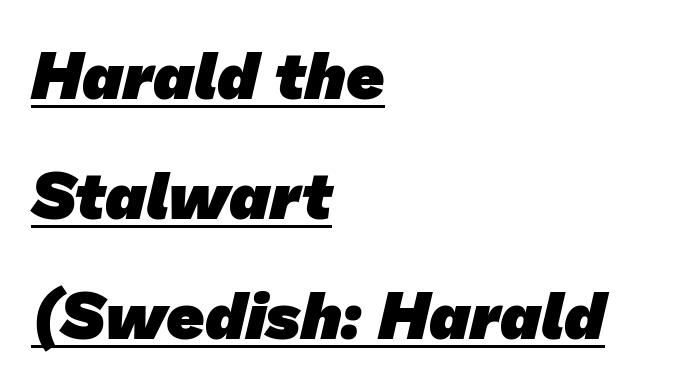
Short and long lines alike share a common starting point at left. The face used here is proportionally spaced, like ordinary book or web type. Notice how thick the strokes are: this is what a full bold looks like. A continuous stroke trails under the words, as in a hyperlink. Grotesque or geometric, the face here clearly has no serifs. Here the glyphs are tracked normally, forming tight word shapes.
